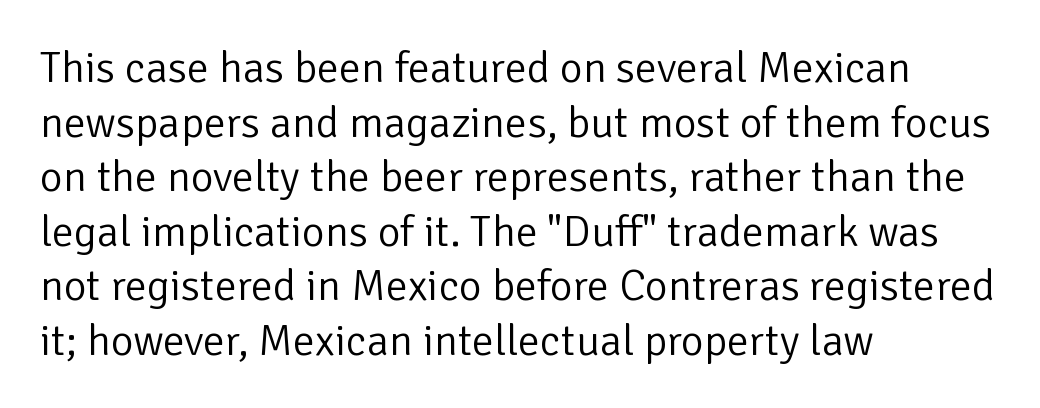
Tall strokes in this sample are plumb rather than angled. No chunkiness to these letters — they're not bold. Look at the tracking — it's just the regular setting, nothing added. Look at the bottom of the vertical strokes: they stop flat, with no serifs.
